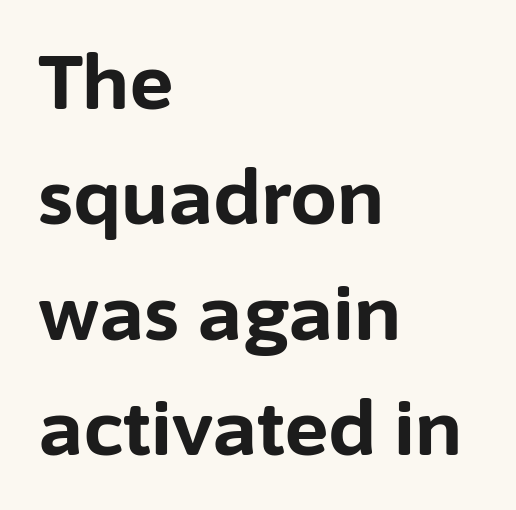
Q: Is the text bold? A: Yes.
Q: Is the text italic (slanted)? A: No, it is upright.
Q: Is the typeface a serif or a sans-serif typeface? A: Sans-serif.
Q: Is the text underlined? A: No.
Q: How is the paragraph aligned? A: Left-aligned.
Q: Is the spacing between letters normal or unusually wide? A: Normal.
Q: Is the spacing between lines tight, normal or loose? A: Normal.
Q: Width (condensed, normal, or wide)? A: Normal.
Q: Stroke contrast? A: Low.
Q: x-height? A: Medium.
Q: Monospaced? A: No.
